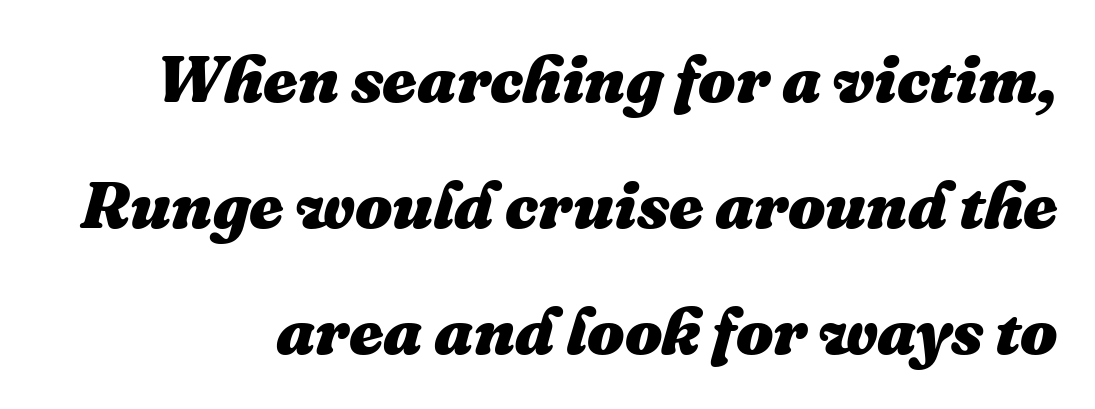
{"italic": "yes", "lean": "right", "slant_degrees": 16, "bold": "yes", "weight": "heavy", "width": "normal", "stroke_contrast": "medium", "x_height": "medium", "monospaced": "no", "underline": "no", "line_spacing": "loose", "line_spacing_ratio": 1.91, "letter_spacing": "normal", "letter_spacing_em": 0.0, "glyph_px": 66}
